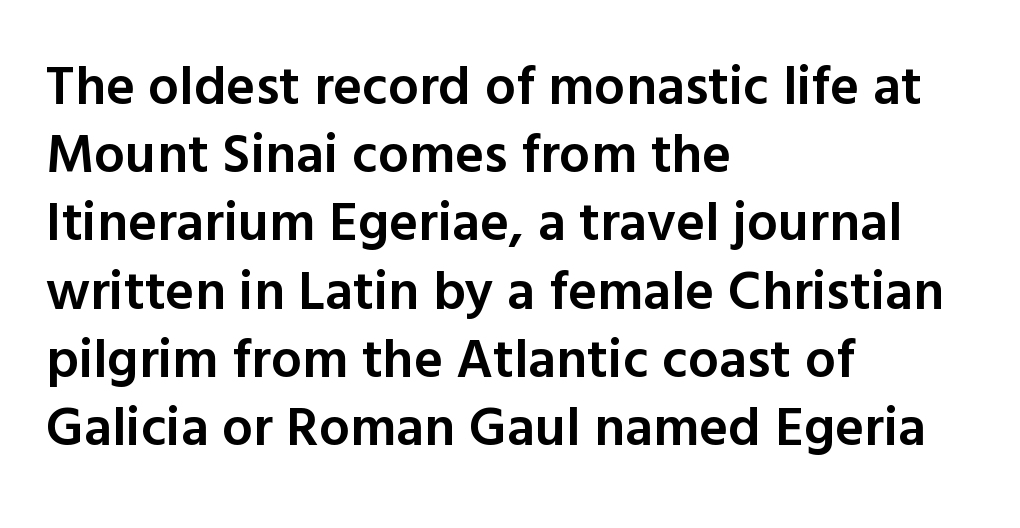
Q: Is the text bold? A: Semi-bold.
Q: Is the text italic (slanted)? A: No, it is upright.
Q: Is the typeface a serif or a sans-serif typeface? A: Sans-serif.
Q: Is the text underlined? A: No.
Q: How is the paragraph aligned? A: Left-aligned.
Q: Is the spacing between letters normal or unusually wide? A: Normal.
Q: Width (condensed, normal, or wide)? A: Normal.
Q: x-height? A: Medium.
Q: Monospaced? A: No.
